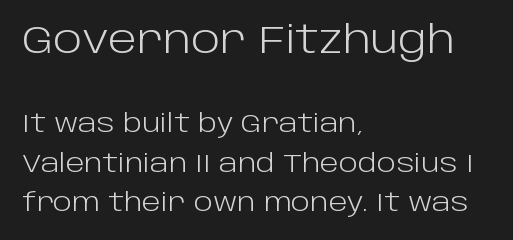
The face used here is rendered with its standard letterfit. Typesetter's note — upper block bumped up in size, lower block left smaller. Stroke mass is kept to a normal reading level or below. In terms of letterform style, serifs are entirely absent.
